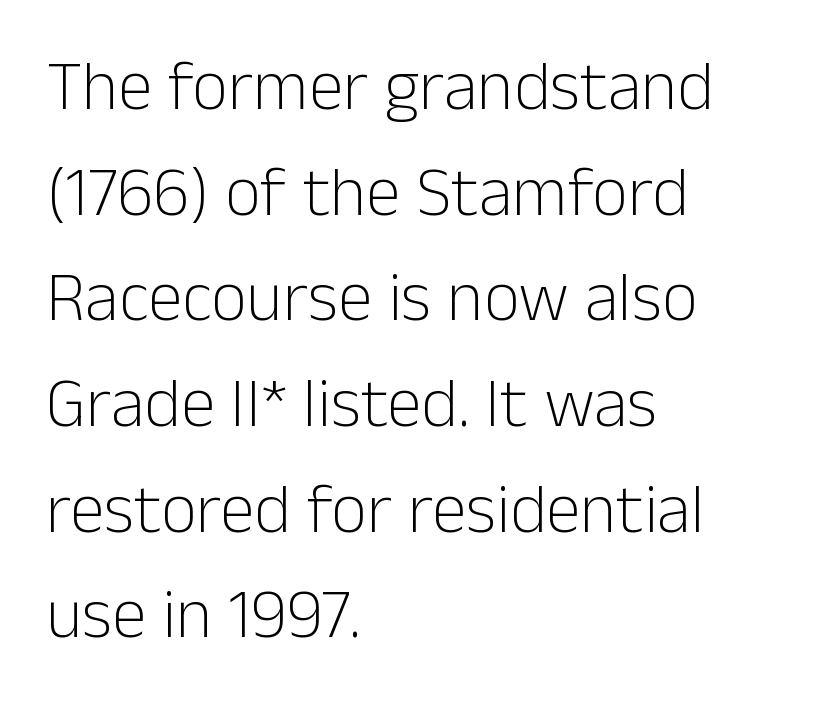
{"serif": "no", "italic": "no", "bold": "no", "weight": "light", "width": "normal", "stroke_contrast": "low", "x_height": "medium", "monospaced": "no", "underline": "no", "align": "left", "line_spacing": "normal", "line_spacing_ratio": 1.51, "letter_spacing": "normal", "letter_spacing_em": 0.0, "glyph_px": 70}
